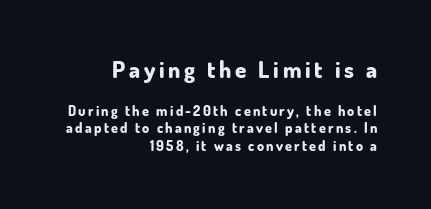
Q: Is the text bold? A: Yes.
Q: Is the text italic (slanted)? A: No, it is upright.
Q: Is the text underlined? A: No.
Q: How is the paragraph aligned? A: Right-aligned.
Q: Which block of text is set in a larger size, the first (top) or the second (bottom)? A: The first (top) one.
